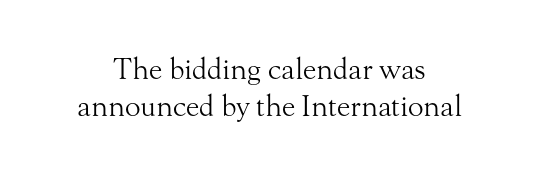
{"serif": "yes", "italic": "no", "bold": "no", "weight": "light", "width": "normal", "stroke_contrast": "medium", "x_height": "small", "monospaced": "no", "underline": "no", "align": "center", "line_spacing": "normal", "line_spacing_ratio": 1.28, "letter_spacing": "normal", "letter_spacing_em": 0.0, "glyph_px": 29}
